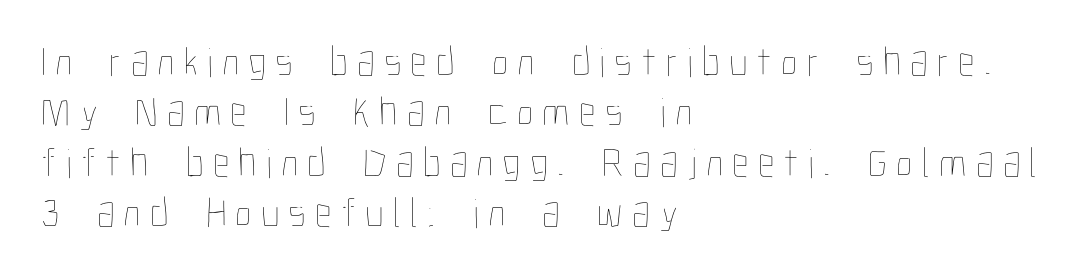
Q: Is the text bold? A: No.
Q: Is the text italic (slanted)? A: No, it is upright.
Q: Is the text underlined? A: No.
Q: How is the paragraph aligned? A: Left-aligned.
Q: Is the spacing between letters normal or unusually wide? A: Unusually wide.
Q: Width (condensed, normal, or wide)? A: Condensed.
Q: Stroke contrast? A: Low.
Q: x-height? A: Medium.
Q: Monospaced? A: No.
